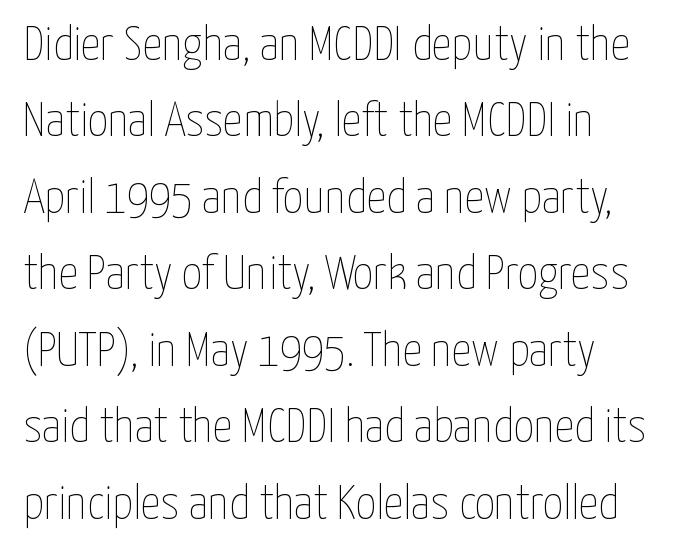
{"italic": "no", "bold": "no", "weight": "thin", "width": "condensed", "stroke_contrast": "low", "x_height": "medium", "monospaced": "no", "underline": "no", "align": "left", "line_spacing": "normal", "line_spacing_ratio": 1.56, "letter_spacing": "normal", "letter_spacing_em": 0.0, "glyph_px": 49}
